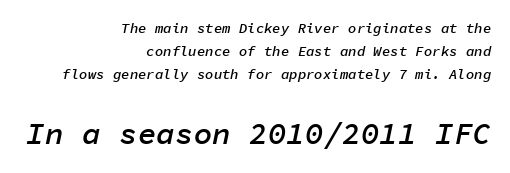
The image shows 31 px semibold type, italic (leaning right), monospaced; set right-aligned, normal line spacing (1.65x), normal letter spacing, not underlined; the second (bottom) block is 2.21x larger; low stroke contrast and a medium x-height.
